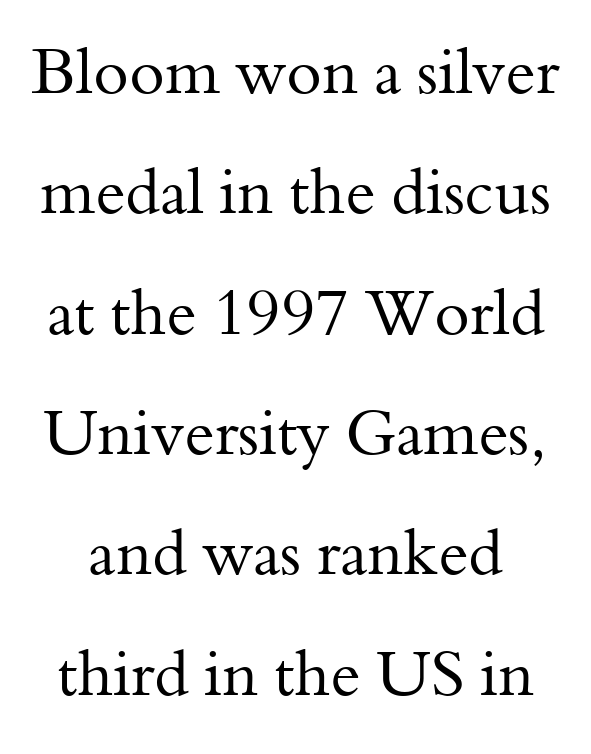
Q: Is the text bold? A: No.
Q: Is the text italic (slanted)? A: No, it is upright.
Q: Is the typeface a serif or a sans-serif typeface? A: Serif.
Q: Is the text underlined? A: No.
Q: Is the spacing between letters normal or unusually wide? A: Normal.
Q: Width (condensed, normal, or wide)? A: Normal.
Q: Stroke contrast? A: Medium.
Q: x-height? A: Small.
Q: Monospaced? A: No.
